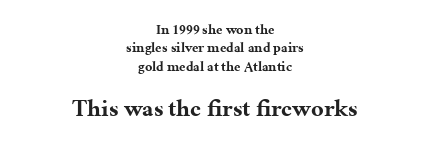
{"italic": "no", "bold": "yes", "underline": "no", "align": "center", "line_spacing": "normal", "line_spacing_ratio": 1.32, "letter_spacing": "normal", "letter_spacing_em": 0.0, "larger_block": "second", "size_ratio": 1.71, "glyph_px": 24}
